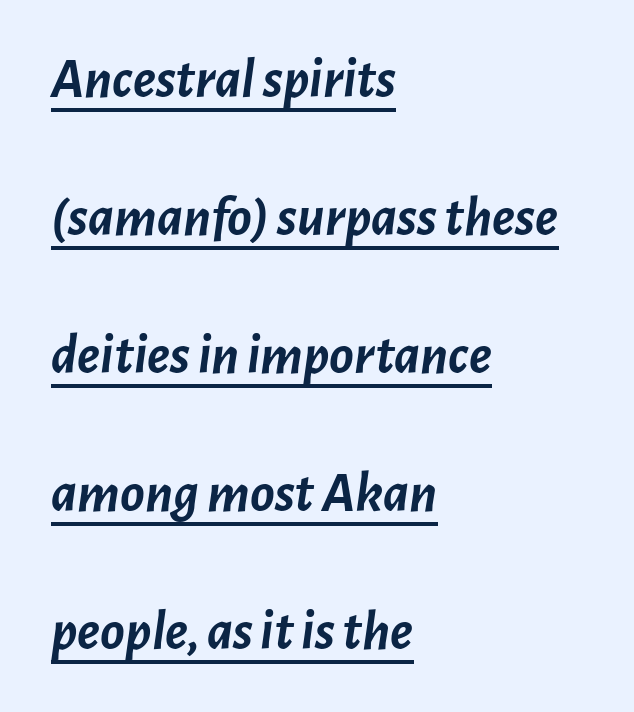
Loosely led — the rows are spread out. Students, note that the glyphs here touch the page at normal intervals. Every letter is thick-stroked: bold, no question. Notice how a bar underscores the lettering throughout. The face used here is proportionally spaced, like ordinary book or web type. A student would call this left alignment; a typographer would say flush left, rag right.
